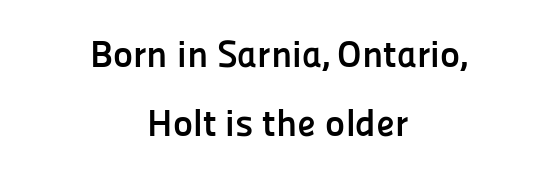
Q: Is the text bold? A: Yes.
Q: Is the text italic (slanted)? A: No, it is upright.
Q: Is the typeface a serif or a sans-serif typeface? A: Sans-serif.
Q: Is the text underlined? A: No.
Q: How is the paragraph aligned? A: Centered.
Q: Is the spacing between letters normal or unusually wide? A: Normal.
Q: Width (condensed, normal, or wide)? A: Normal.
Q: Stroke contrast? A: Low.
Q: x-height? A: Medium.
Q: Monospaced? A: No.
